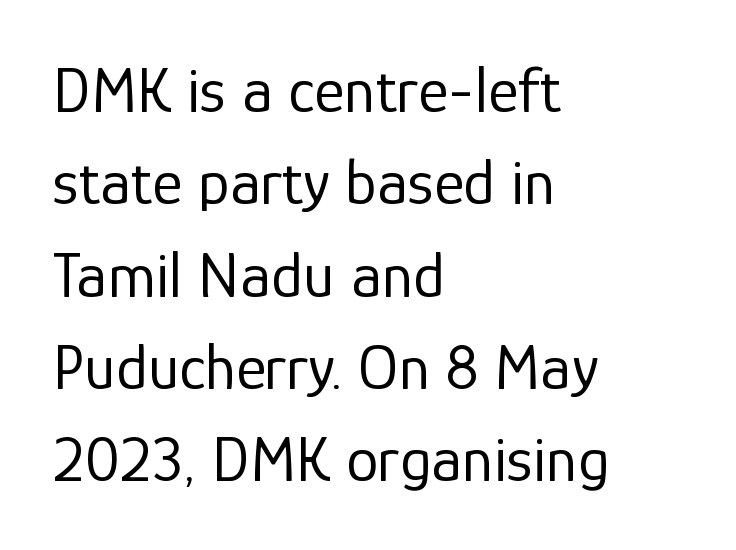
Proportional: the letters do not fall into vertical columns. Italic? Not at all — the glyphs are vertical. Compared with typical body copy, the letter spacing here is the same. Leading matches the norm, producing a regular column.
